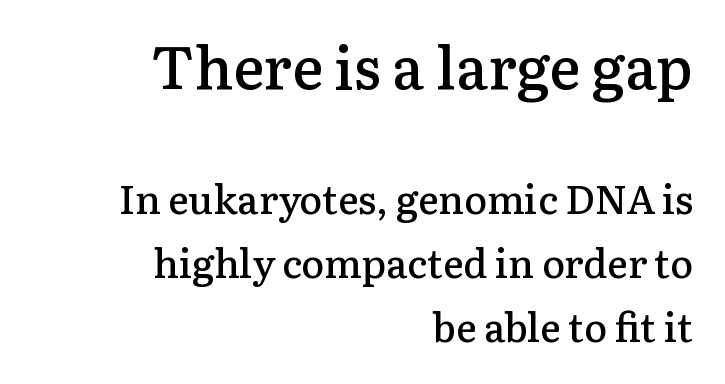
{"serif": "yes", "italic": "no", "bold": "semi", "weight": "semibold", "width": "normal", "stroke_contrast": "low", "x_height": "medium", "monospaced": "no", "underline": "no", "align": "right", "line_spacing": "normal", "line_spacing_ratio": 1.64, "letter_spacing": "normal", "letter_spacing_em": 0.0, "larger_block": "first", "size_ratio": 1.51, "glyph_px": 59}
